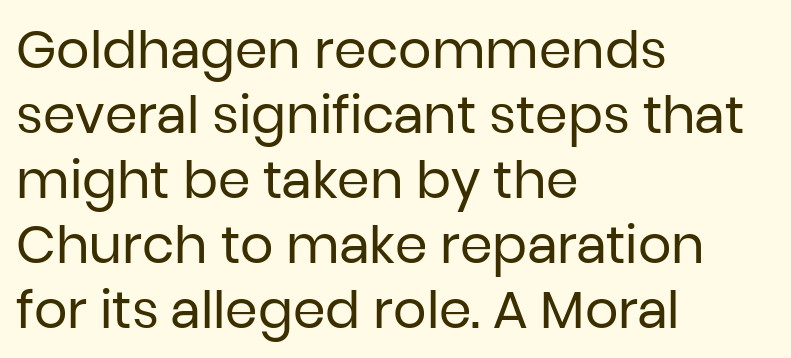
A typesetter would label this face a sans. The passage shown is typed in a proportional face where columns would drift. Is the type heavy? It reads as light-to-regular instead. The block of text has a typical density, with ordinary space between rows. Reading down the block, your eye returns to a fixed left position each line.
